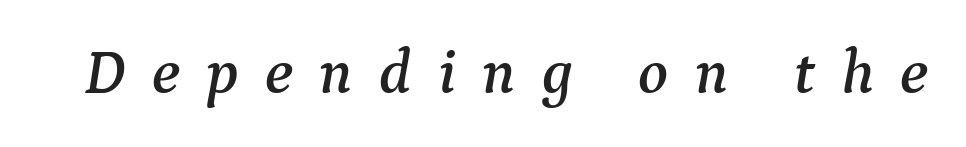
The image shows 62 px serif type, italic (leaning right); set unusually wide letter spacing (+0.42 em), not underlined; medium stroke contrast and a medium x-height.
